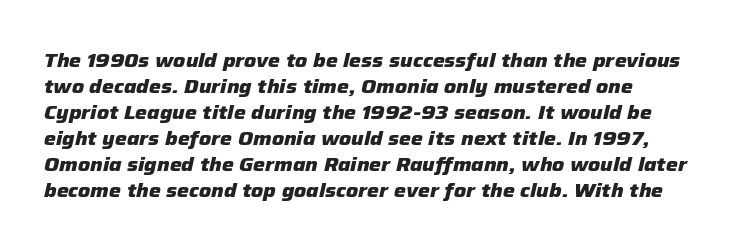
The image shows 20 px bold type, italic (leaning right); set left-aligned, normal line spacing (1.3x), normal letter spacing, not underlined.
